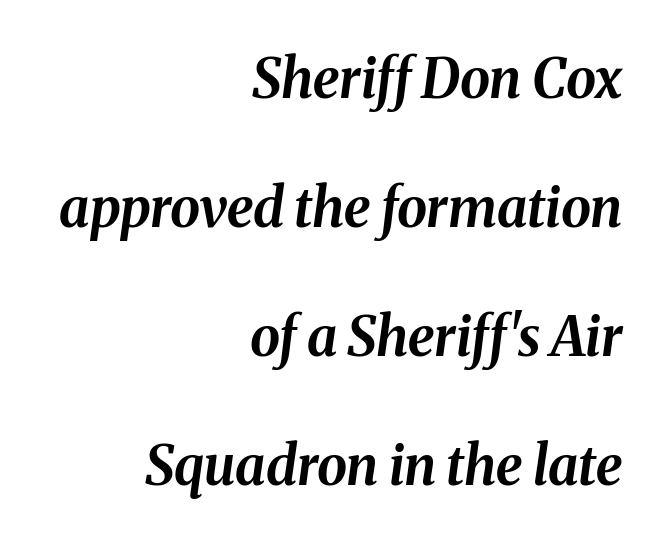
Q: Is the text bold? A: Yes.
Q: Is the text italic (slanted)? A: Yes, it leans right by about 8 degrees.
Q: Is the text underlined? A: No.
Q: How is the paragraph aligned? A: Right-aligned.
Q: Is the spacing between letters normal or unusually wide? A: Normal.
Q: Is the spacing between lines tight, normal or loose? A: Loose.
Q: Width (condensed, normal, or wide)? A: Normal.
Q: Stroke contrast? A: Medium.
Q: x-height? A: Medium.
Q: Monospaced? A: No.
